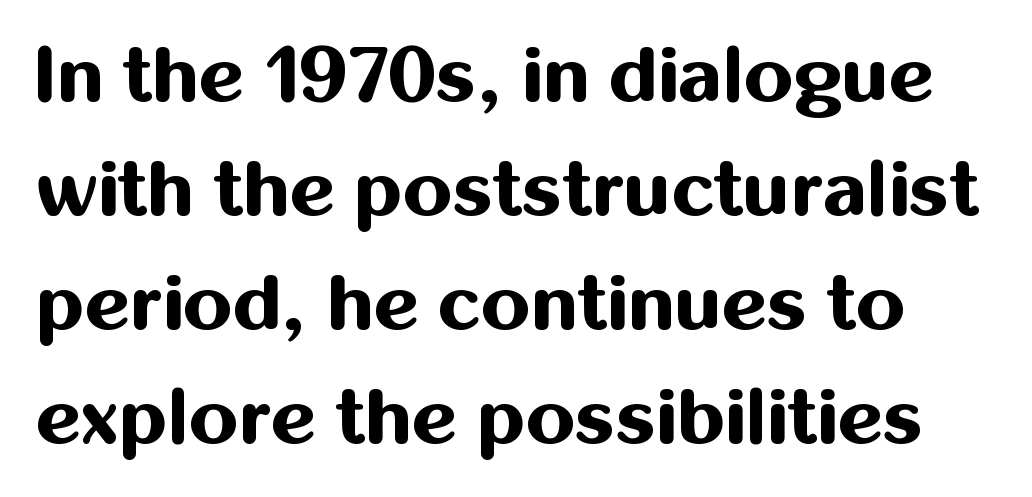
The image shows 78 px bold sans-serif type, upright; set normal line spacing (1.46x), normal letter spacing, not underlined; medium stroke contrast and a medium x-height.
